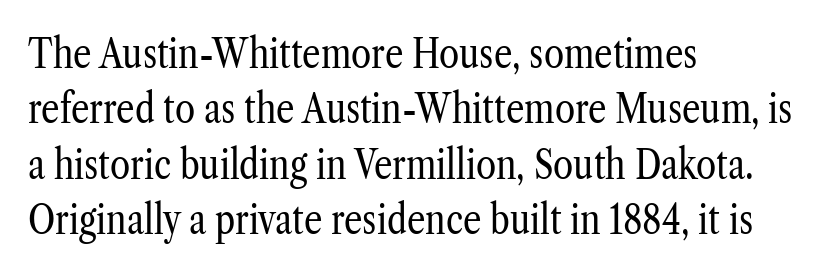
{"serif": "yes", "italic": "no", "bold": "no", "weight": "regular", "width": "condensed", "stroke_contrast": "low", "x_height": "medium", "monospaced": "no", "underline": "no", "align": "left", "line_spacing": "normal", "line_spacing_ratio": 1.35, "letter_spacing": "normal", "letter_spacing_em": 0.0, "glyph_px": 41}
